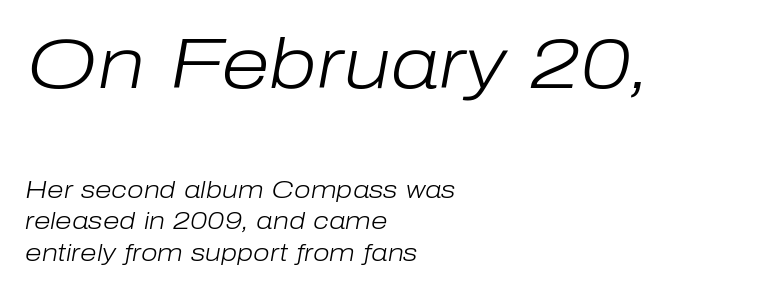
Q: Is the text bold? A: No.
Q: Is the text italic (slanted)? A: Yes, it leans right by about 10 degrees.
Q: Is the text underlined? A: No.
Q: How is the paragraph aligned? A: Left-aligned.
Q: Is the spacing between letters normal or unusually wide? A: Normal.
Q: Is the spacing between lines tight, normal or loose? A: Normal.
Q: Which block of text is set in a larger size, the first (top) or the second (bottom)? A: The first (top) one.
Q: Width (condensed, normal, or wide)? A: Normal.
Q: Stroke contrast? A: Low.
Q: x-height? A: Medium.
Q: Monospaced? A: No.
